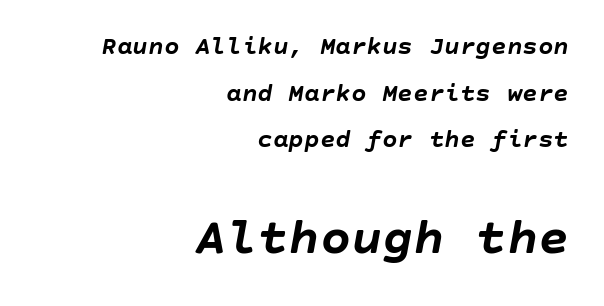
The image shows 52 px semibold type, italic (leaning right); set right-aligned, line spacing 1.79x, normal letter spacing, not underlined; the second (bottom) block is 2.0x larger; low stroke contrast and a large x-height.
